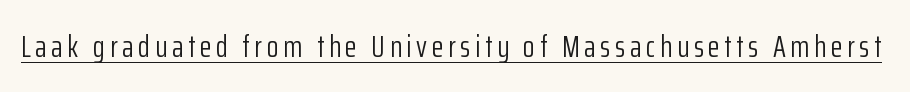
Weight: not bold — regular or lighter. Emphasis is given by a line drawn under the lettering. Do the characters align in a grid? No, the font is proportional. The glyphs in this specimen are sans serif. The letters stand straight up with perfectly vertical stems.
